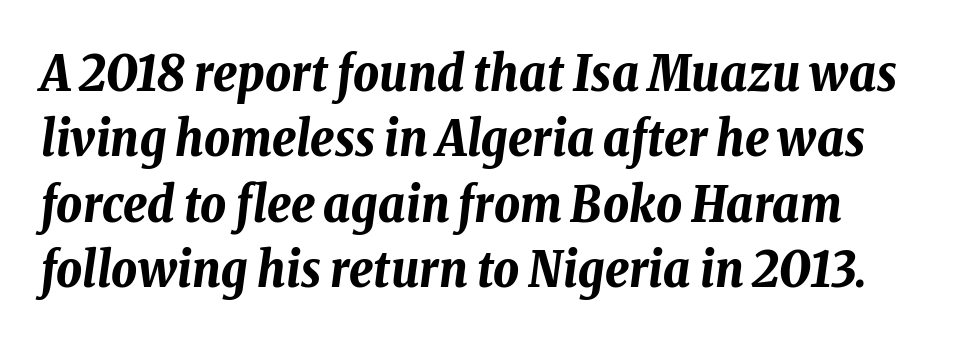
Honestly, there is no underline to notice here at all. You could not count columns in this text — the font is proportionally spaced. The gaps between neighbouring characters are ordinary and unremarkable. Compared with typical paragraphs, the rows here are spaced about the same.
